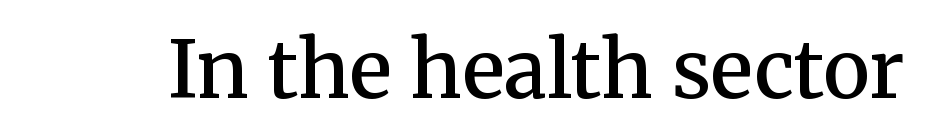
Here the designer chose a conventional face with non-uniform glyph widths. The string is rendered with underlining switched off. Little horizontal feet cap the strokes, marking this as serif type. This is moderately heavy type, rendered in semibold. The letters stand straight up with perfectly vertical stems.
